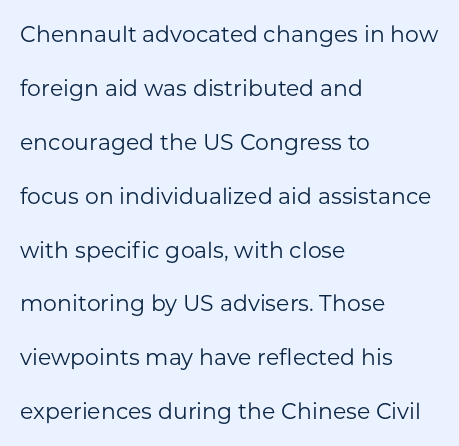
This sample uses an upright cut, with every glyph sitting square on the baseline. Loosely led — the rows are spread out. Here the glyphs are tracked normally, forming tight word shapes. Vertical stems look standard width or narrower in stroke. A classic flush-left, rag-right setting is used for this passage. The zone under the glyphs is completely vacant.
